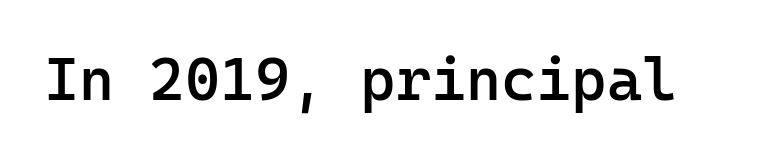
The image shows 60 px semibold sans-serif type, upright, monospaced; set normal letter spacing, not underlined; low stroke contrast and a medium x-height.
